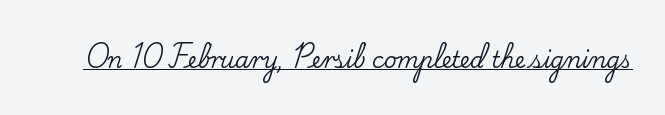
{"underline": "yes", "letter_spacing": "normal", "letter_spacing_em": 0.0, "glyph_px": 22}
